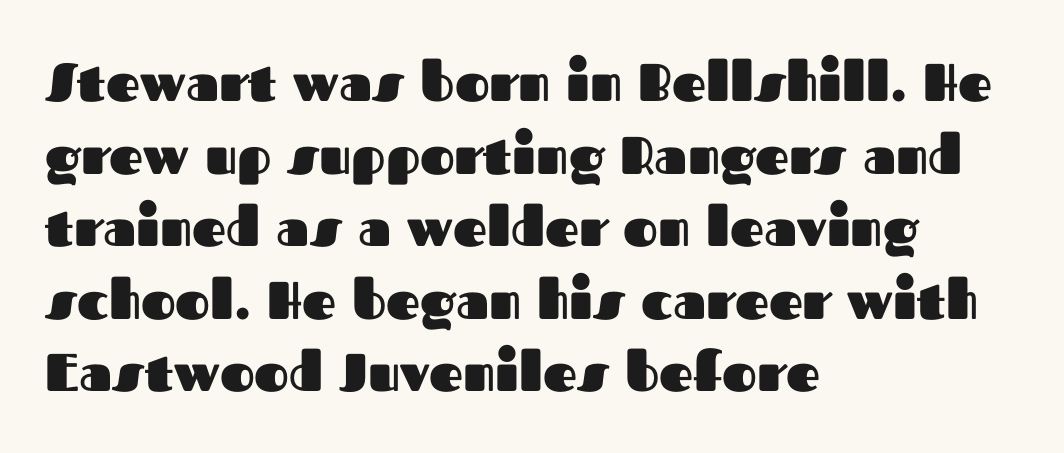
Each row of text sits above clean, open space. Reading down the column, the eye jumps a familiar distance to each next line. The text block is weighted toward the left margin, trailing off unevenly rightward. When letters stand straight like this, we call the style roman or upright. Emphasis by weight is at full strength: bold. Looks like regular typesetting: each glyph gets only the width it needs.
